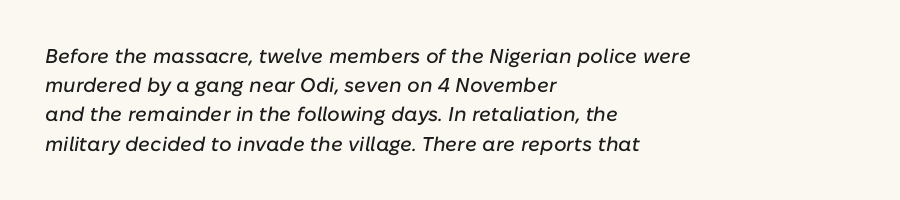
{"italic": "yes", "lean": "right", "slant_degrees": 10, "underline": "no", "align": "left", "line_spacing": "normal", "line_spacing_ratio": 1.46, "letter_spacing": "normal", "letter_spacing_em": 0.0, "glyph_px": 20}
